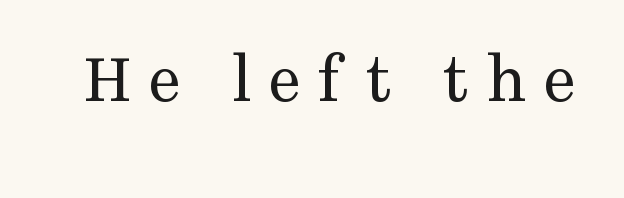
The image shows 71 px regular-weight serif type, upright; set unusually wide letter spacing (+0.24 em), not underlined; medium stroke contrast and a medium x-height.
